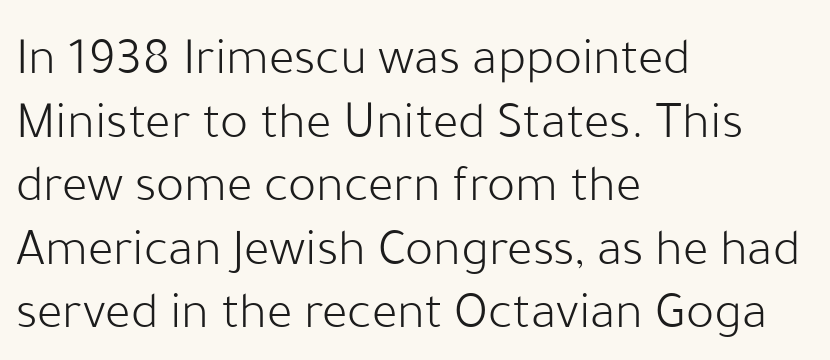
The horizontal fit of the characters is conventional and even. You could not count columns in this text — the font is proportionally spaced. Observe the absence of serifs on each vertical stroke in this sample. Think standard paragraph weight, or any step lighter than that. In terms of posture, this sample is upright. Leftover space on each line is placed entirely after the last word.
